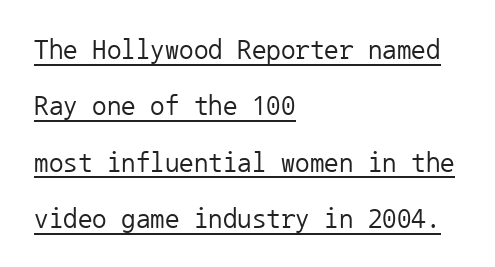
Q: Is the text bold? A: No.
Q: Is the text italic (slanted)? A: No, it is upright.
Q: Is the typeface a serif or a sans-serif typeface? A: Sans-serif.
Q: Is the text underlined? A: Yes.
Q: How is the paragraph aligned? A: Left-aligned.
Q: Is the spacing between letters normal or unusually wide? A: Normal.
Q: Is the spacing between lines tight, normal or loose? A: Loose.
Q: Width (condensed, normal, or wide)? A: Normal.
Q: Stroke contrast? A: Low.
Q: x-height? A: Medium.
Q: Monospaced? A: Yes.
